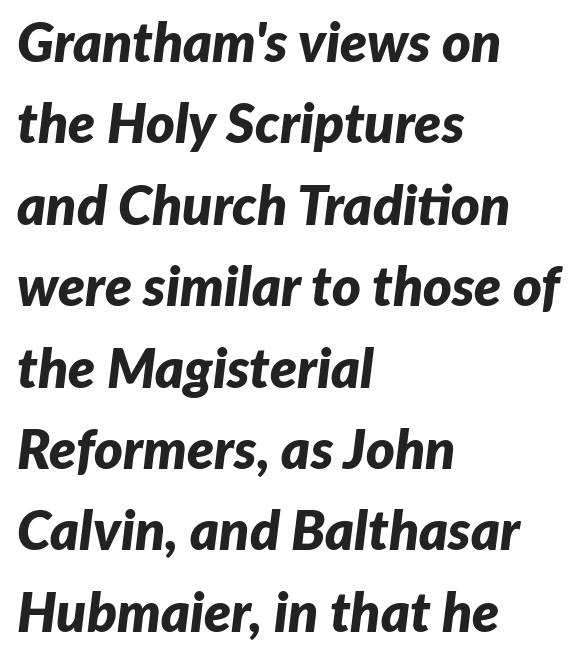
The characters look thick and weighty, a clear bold. Does the leading feel generous? No, just average. Each letter keeps its own natural width here, so spacing adapts to shape. These lines were composed using italics. The lines in this sample share a left origin and differ only in where they stop. No extra tracking has been applied to these lines.
